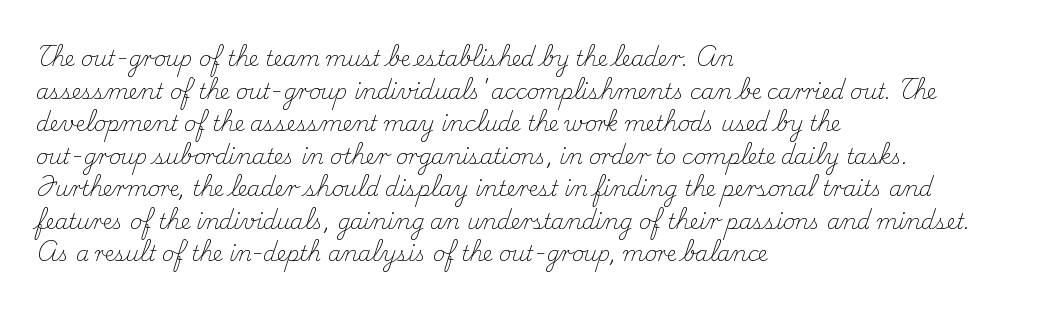
{"bold": "no", "underline": "no", "align": "left", "line_spacing": "normal", "line_spacing_ratio": 1.55, "letter_spacing": "normal", "letter_spacing_em": 0.0, "glyph_px": 21}
